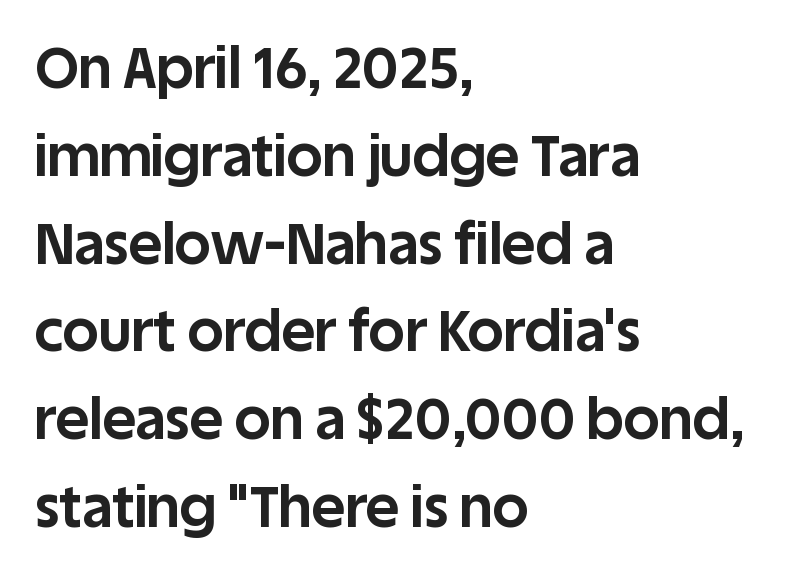
Q: Is the text bold? A: Yes.
Q: Is the text italic (slanted)? A: No, it is upright.
Q: Is the typeface a serif or a sans-serif typeface? A: Sans-serif.
Q: Is the text underlined? A: No.
Q: How is the paragraph aligned? A: Left-aligned.
Q: Is the spacing between letters normal or unusually wide? A: Normal.
Q: Is the spacing between lines tight, normal or loose? A: Normal.
Q: Width (condensed, normal, or wide)? A: Normal.
Q: Stroke contrast? A: Low.
Q: x-height? A: Large.
Q: Monospaced? A: No.
